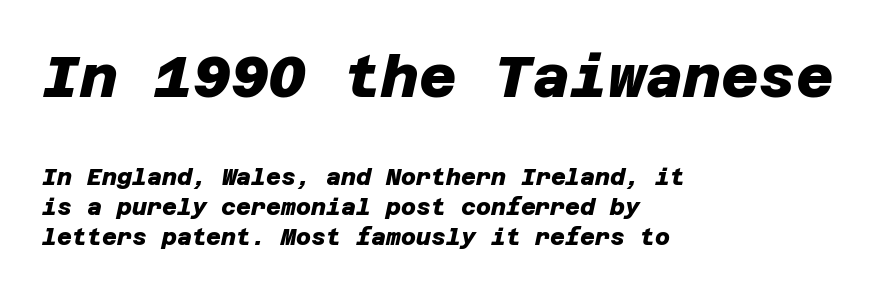
{"serif": "no", "bold": "yes", "weight": "heavy", "width": "normal", "stroke_contrast": "low", "x_height": "large", "underline": "no", "align": "left", "line_spacing": "normal", "line_spacing_ratio": 1.29, "letter_spacing": "normal", "letter_spacing_em": 0.0, "larger_block": "first", "size_ratio": 2.52, "glyph_px": 58}
